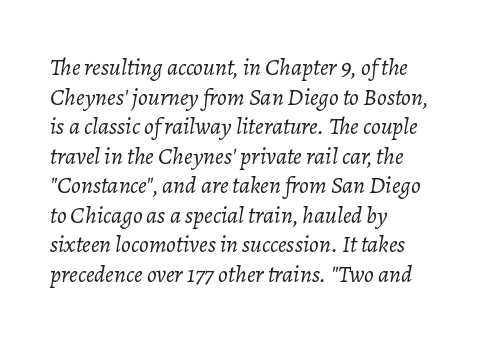
{"italic": "yes", "lean": "right", "slant_degrees": 7, "bold": "no", "underline": "no", "align": "left", "line_spacing_ratio": 1.23, "letter_spacing": "normal", "letter_spacing_em": 0.0, "glyph_px": 24}
